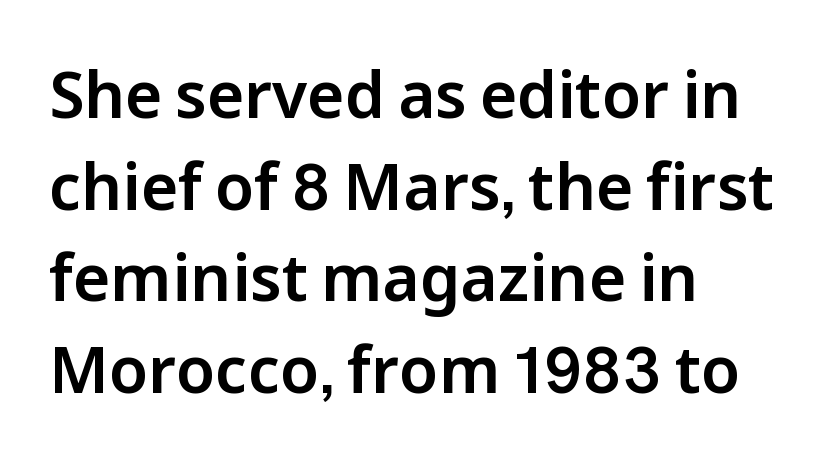
The font's upright variant was chosen for this text. Observe the absence of serifs on each vertical stroke in this sample. The face used here is proportionally spaced, like ordinary book or web type. The strip under each line holds only bare page.
